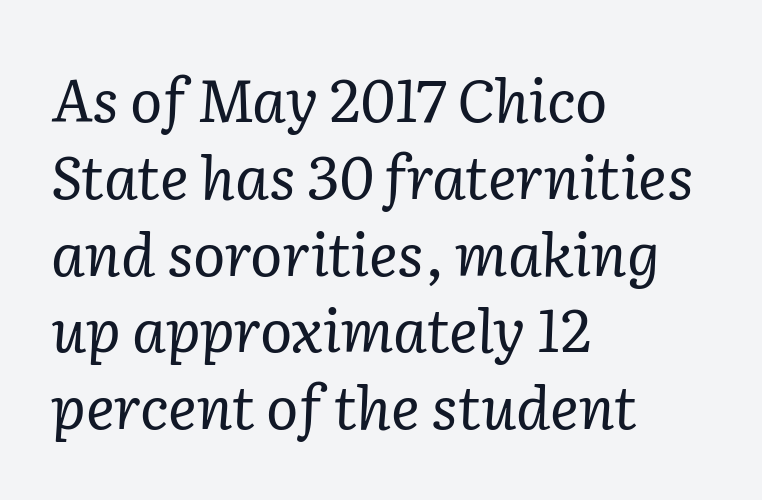
{"serif": "yes", "italic": "yes", "lean": "right", "slant_degrees": 2, "bold": "no", "weight": "regular", "width": "normal", "stroke_contrast": "low", "x_height": "medium", "monospaced": "no", "underline": "no", "align": "left", "line_spacing": "normal", "line_spacing_ratio": 1.28, "letter_spacing": "normal", "letter_spacing_em": 0.0, "glyph_px": 60}
